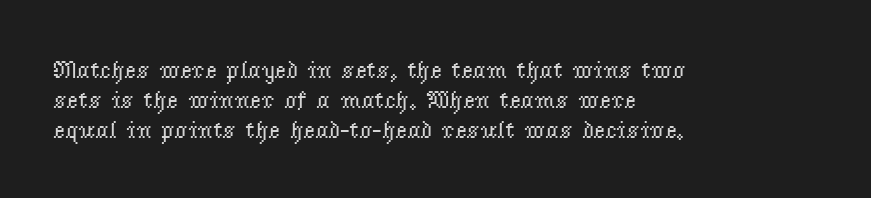
Q: Is the text bold? A: No.
Q: Is the text italic (slanted)? A: No, it is upright.
Q: Is the text underlined? A: No.
Q: How is the paragraph aligned? A: Left-aligned.
Q: Is the spacing between letters normal or unusually wide? A: Normal.
